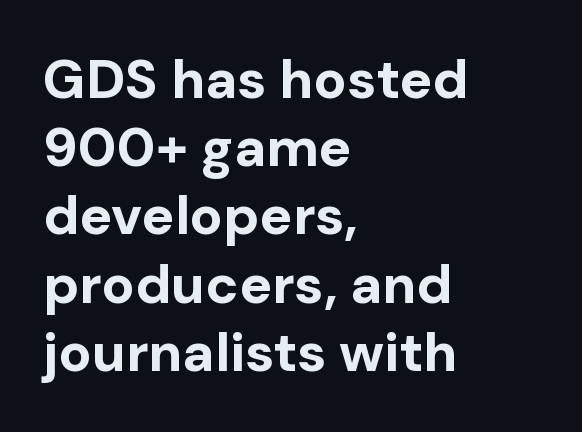
The image shows 55 px bold sans-serif type, upright; set left-aligned, line spacing 1.24x, normal letter spacing, not underlined; low stroke contrast and a medium x-height.
